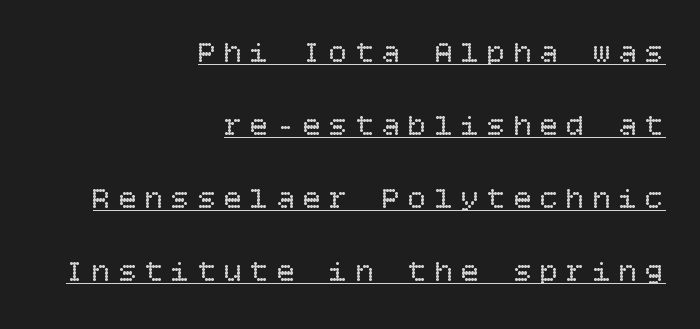
Q: Is the text bold? A: No.
Q: Is the text italic (slanted)? A: No, it is upright.
Q: Is the text underlined? A: Yes.
Q: How is the paragraph aligned? A: Right-aligned.
Q: Is the spacing between letters normal or unusually wide? A: Unusually wide.
Q: Is the spacing between lines tight, normal or loose? A: Loose.
Q: Width (condensed, normal, or wide)? A: Normal.
Q: Stroke contrast? A: Low.
Q: x-height? A: Large.
